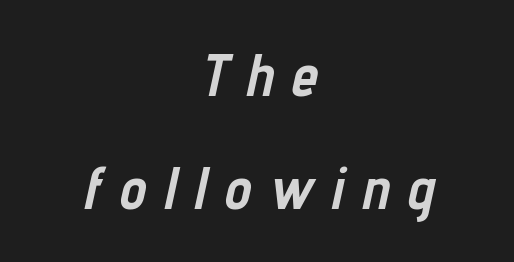
{"italic": "yes", "lean": "right", "slant_degrees": 12, "bold": "yes", "weight": "semibold", "width": "condensed", "stroke_contrast": "low", "x_height": "medium", "monospaced": "no", "underline": "no", "align": "center", "line_spacing_ratio": 1.86, "letter_spacing": "wide", "letter_spacing_em": 0.3, "glyph_px": 61}
